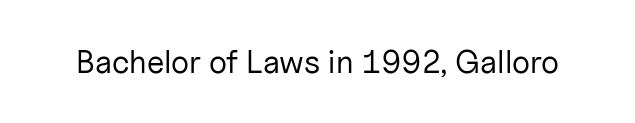
The image shows 32 px regular-weight sans-serif type, upright; set normal letter spacing, not underlined; low stroke contrast and a medium x-height.
